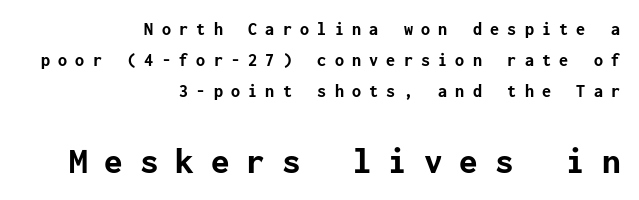
Every stem runs plumb, perpendicular to the baseline. Leftover space on each line is placed entirely before the opening word. The words here are not underlined. Compared with typical body copy, the letter spacing here is much looser. The face used here has the dense, thick strokes of a bold. Regarding serifs, this sample does without them.
